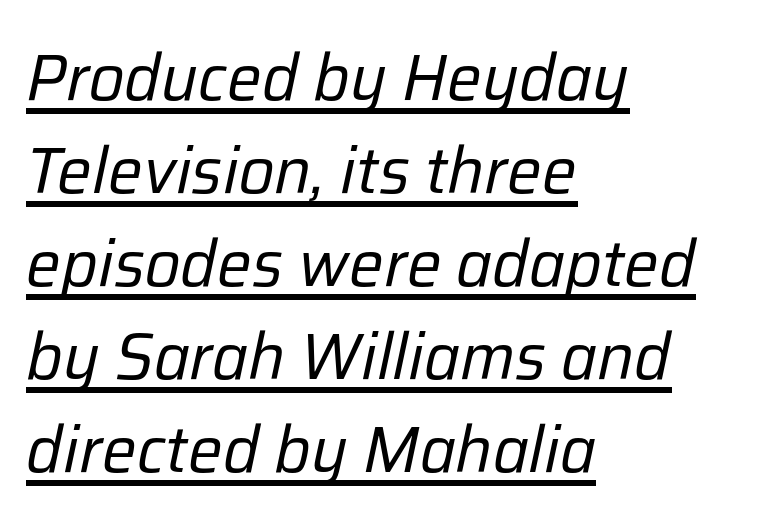
Normally led — the rows are evenly, conventionally spaced. The lines in this sample share a left origin and differ only in where they stop. The characters are drawn with everyday or finer stroke widths. The gaps between neighbouring characters are ordinary and unremarkable.
